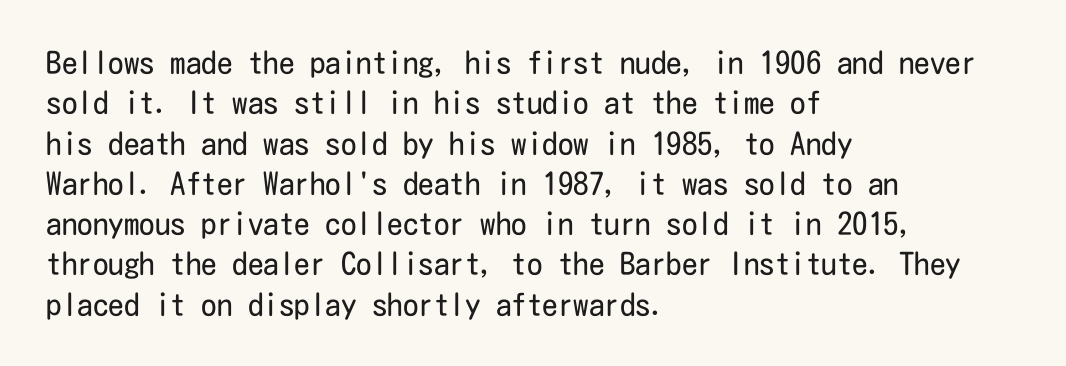
On a weight scale, this lands at 450 or below. This is sans-serif lettering, the kind often seen on screens and signage. Short note: letters normally spaced. The text block is weighted toward the left margin, trailing off unevenly rightward.
